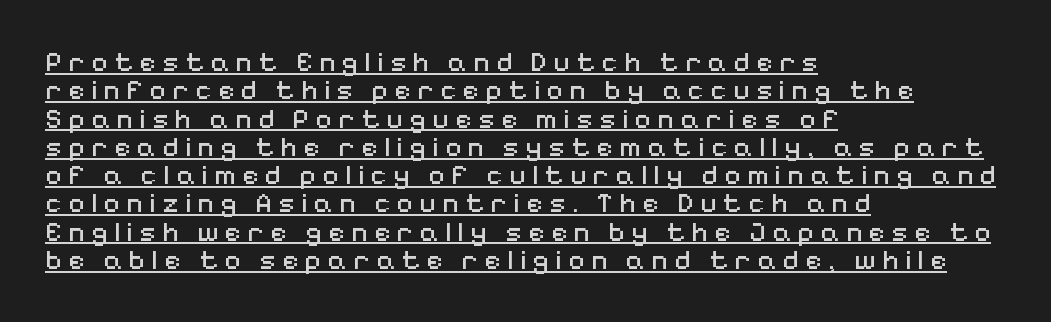
{"serif": "no", "italic": "no", "bold": "no", "weight": "regular", "width": "normal", "stroke_contrast": "medium", "x_height": "medium", "monospaced": "no", "underline": "yes", "align": "left", "line_spacing": "tight", "line_spacing_ratio": 1.01, "letter_spacing": "wide", "letter_spacing_em": 0.23, "glyph_px": 28}
